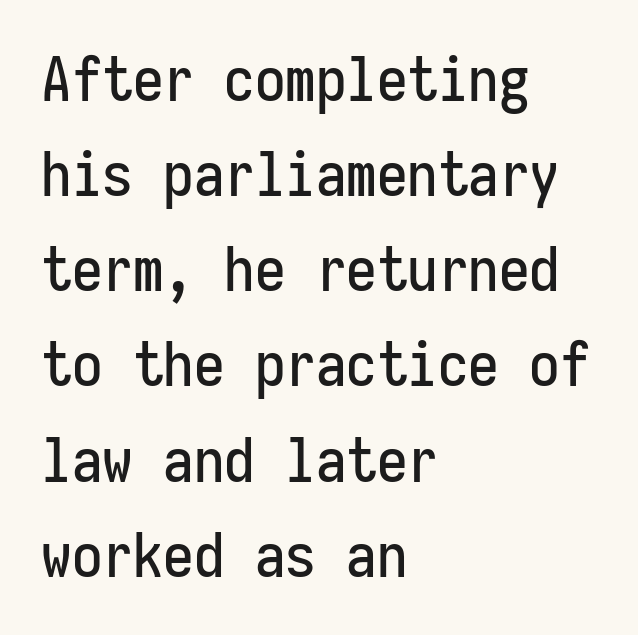
{"serif": "no", "italic": "no", "width": "condensed", "stroke_contrast": "low", "x_height": "medium", "monospaced": "yes", "underline": "no", "align": "left", "line_spacing": "normal", "line_spacing_ratio": 1.56, "letter_spacing": "normal", "letter_spacing_em": 0.0, "glyph_px": 61}
